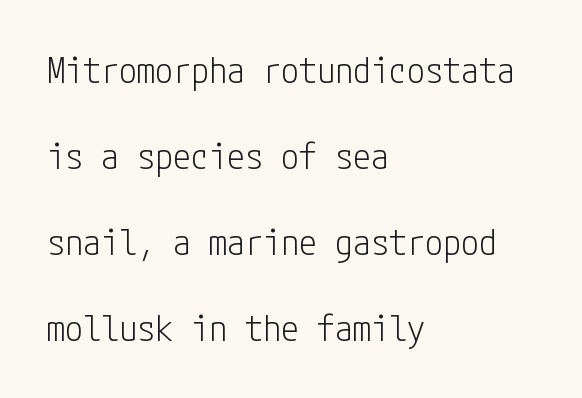
The text block is weighted toward the left margin, trailing off unevenly rightward. The font is comparable to plain body text, perhaps lighter. Glyph-to-glyph distance matches everyday printed text. Vertical strokes here are truly vertical. Any mark beneath the type? The region is blank.
